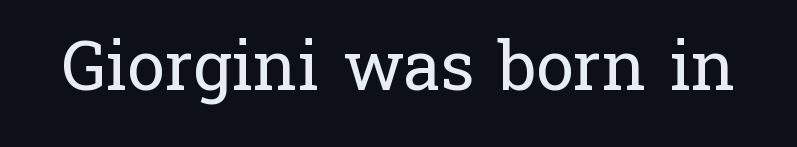
The image shows 68 px regular-weight serif type, upright; set normal letter spacing, not underlined; low stroke contrast and a medium x-height.
